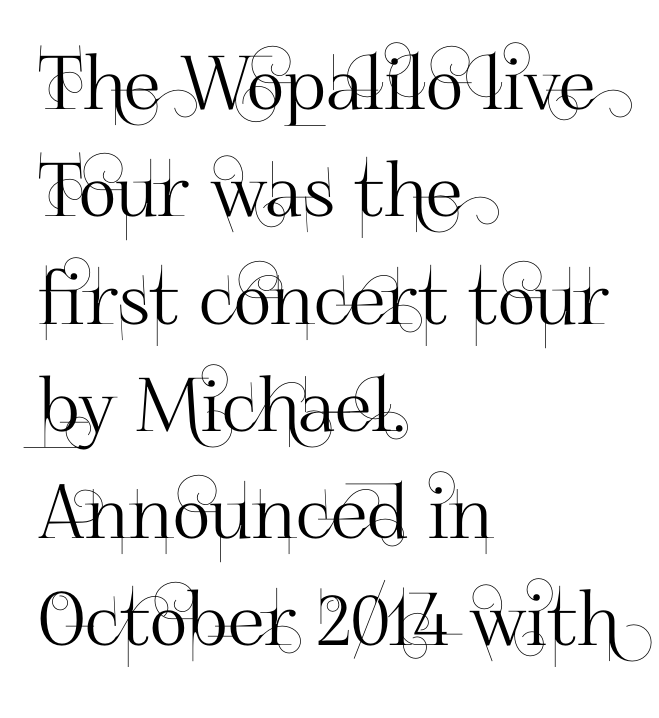
{"serif": "no", "italic": "no", "width": "normal", "stroke_contrast": "high", "x_height": "small", "monospaced": "no", "underline": "no", "align": "left", "line_spacing": "normal", "line_spacing_ratio": 1.45, "letter_spacing": "normal", "letter_spacing_em": 0.0, "glyph_px": 74}
